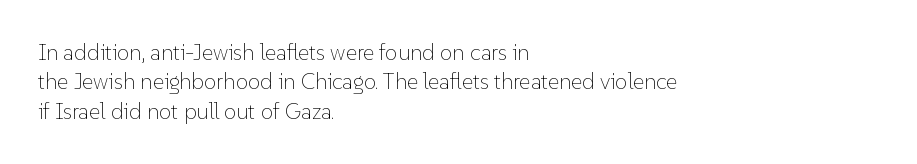
{"italic": "no", "bold": "no", "underline": "no", "align": "left", "line_spacing": "normal", "line_spacing_ratio": 1.33, "letter_spacing": "normal", "letter_spacing_em": 0.0, "glyph_px": 22}
